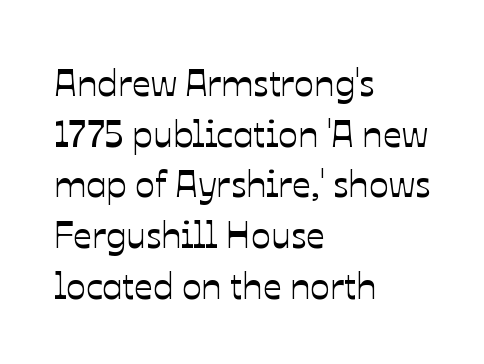
Q: Is the text italic (slanted)? A: No, it is upright.
Q: Is the text underlined? A: No.
Q: How is the paragraph aligned? A: Left-aligned.
Q: Is the spacing between letters normal or unusually wide? A: Normal.
Q: Is the spacing between lines tight, normal or loose? A: Normal.
Q: Width (condensed, normal, or wide)? A: Normal.
Q: Stroke contrast? A: Low.
Q: x-height? A: Medium.
Q: Monospaced? A: No.
